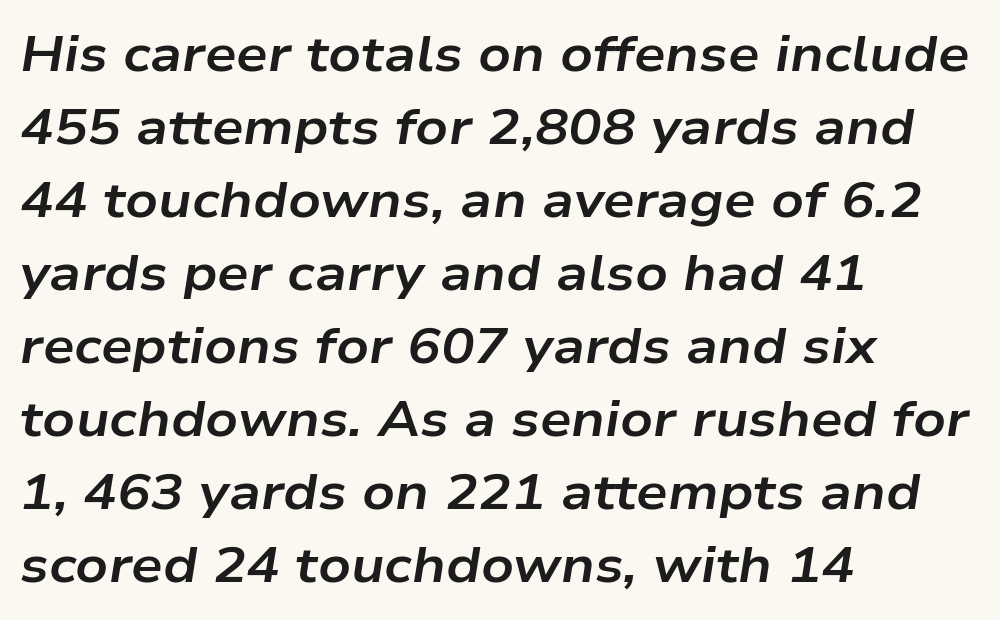
Q: Is the text bold? A: Yes.
Q: Is the text italic (slanted)? A: Yes, it leans right by about 9 degrees.
Q: Is the text underlined? A: No.
Q: How is the paragraph aligned? A: Left-aligned.
Q: Is the spacing between letters normal or unusually wide? A: Normal.
Q: Is the spacing between lines tight, normal or loose? A: Normal.
Q: Width (condensed, normal, or wide)? A: Wide.
Q: Stroke contrast? A: Low.
Q: x-height? A: Medium.
Q: Monospaced? A: No.
